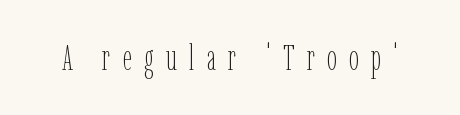
Vertical strokes here are truly vertical. The gap between lines stays unmarked. You could not count columns in this text — the font is proportionally spaced. Stems and bowls with no extra thickness — not bold. The tracking jumps out immediately: characters are airy and widely separated.
